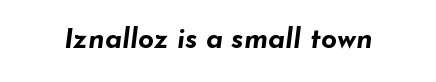
{"italic": "yes", "lean": "right", "slant_degrees": 7, "bold": "yes", "weight": "bold", "width": "wide", "stroke_contrast": "low", "x_height": "small", "monospaced": "no", "underline": "no", "letter_spacing": "normal", "letter_spacing_em": 0.0, "glyph_px": 28}
